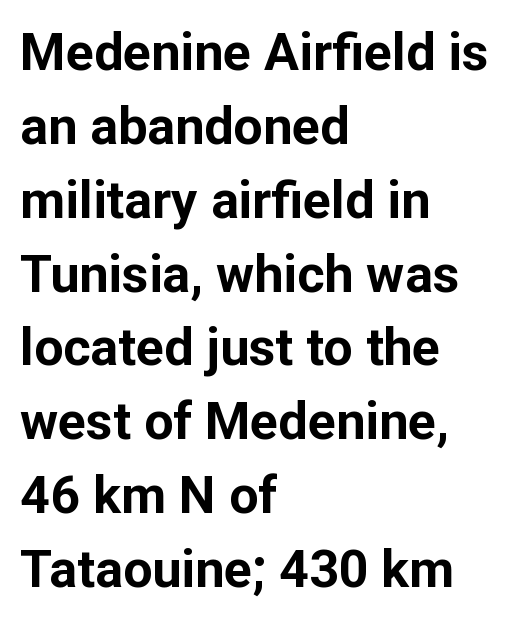
Is this a fixed-width face? No — the glyphs have proportional, varying widths. A typesetter would call this leading conventional body-copy spacing. What kind of face is this? One without serifs — a sans. Tracking here is standard; glyphs follow each other at the usual distance.
